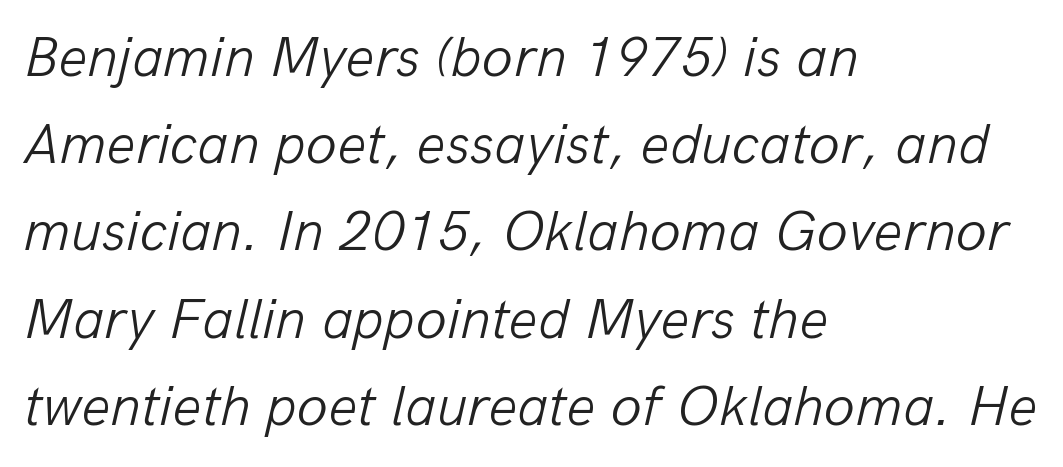
{"italic": "yes", "lean": "right", "slant_degrees": 13, "bold": "no", "weight": "light", "width": "normal", "stroke_contrast": "low", "x_height": "medium", "monospaced": "no", "underline": "no", "align": "left", "line_spacing": "normal", "line_spacing_ratio": 1.53, "letter_spacing": "normal", "letter_spacing_em": 0.0, "glyph_px": 57}
